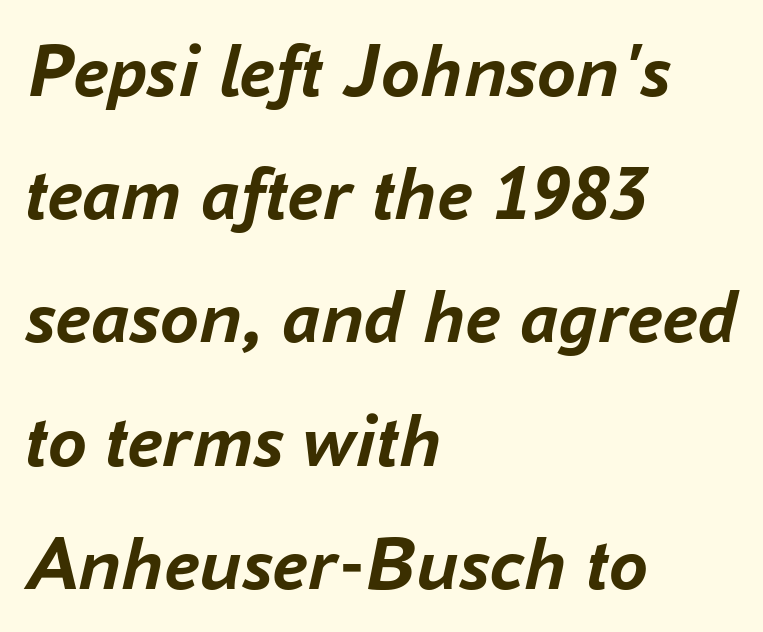
The image shows 78 px semibold type, italic (leaning right); set left-aligned, normal line spacing (1.58x), normal letter spacing, not underlined; low stroke contrast and a medium x-height.
